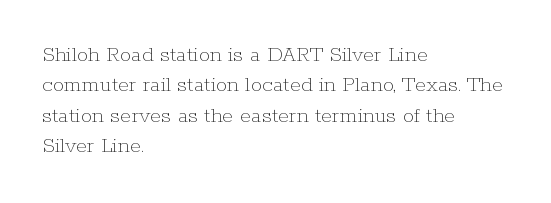
The space directly below the letters is spotless. Caption: standard tracking, unaltered. Vertically, the passage feels balanced, rows spaced as you'd expect. Does the lettering tilt? It doesn't — this is upright.
